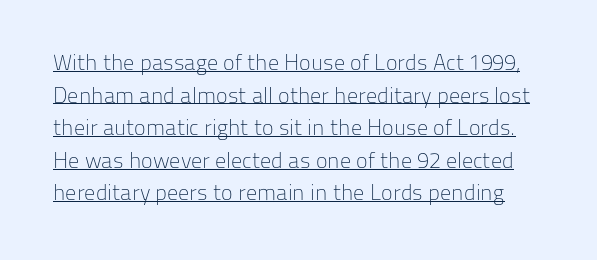
These characters rest on top of a visible drawn line. Every stem runs plumb, perpendicular to the baseline. Honestly, the row spacing looks completely unremarkable. Stroke thickness stays within the range of a standard reading face or lighter. This rendering leaves character spacing at its baseline value.
